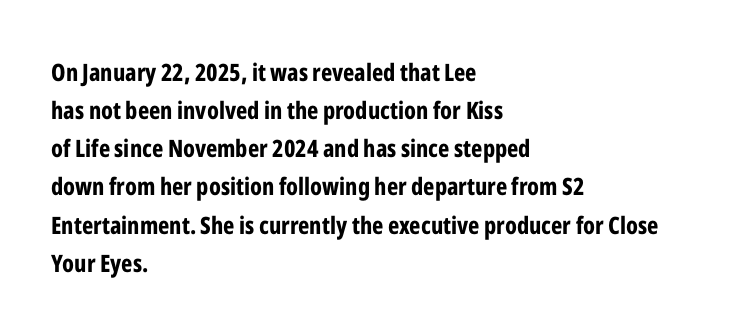
{"italic": "no", "bold": "yes", "underline": "no", "align": "left", "line_spacing": "normal", "line_spacing_ratio": 1.59, "letter_spacing": "normal", "letter_spacing_em": 0.0, "glyph_px": 24}
